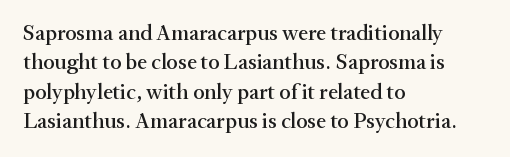
Q: Is the text italic (slanted)? A: No, it is upright.
Q: Is the text underlined? A: No.
Q: How is the paragraph aligned? A: Left-aligned.
Q: Is the spacing between letters normal or unusually wide? A: Normal.
Q: Is the spacing between lines tight, normal or loose? A: Normal.
